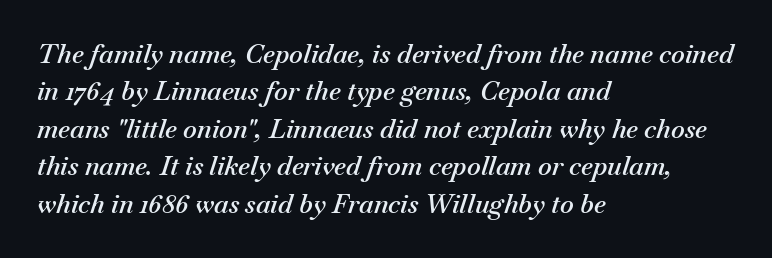
Q: Is the text bold? A: Semi-bold.
Q: Is the text italic (slanted)? A: Yes, it leans right by about 18 degrees.
Q: Is the text underlined? A: No.
Q: How is the paragraph aligned? A: Left-aligned.
Q: Is the spacing between letters normal or unusually wide? A: Normal.
Q: Is the spacing between lines tight, normal or loose? A: Normal.
